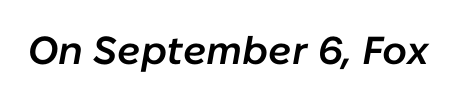
Inter-character spacing is left at the font's built-in metrics. Every character sits at an angle, as italics do. Letters rest on an invisible, unmarked baseline. Note the varied advance widths — an 'i' is clearly narrower than an 'm'. Typographic density is moderately raised because the face is semibold.
